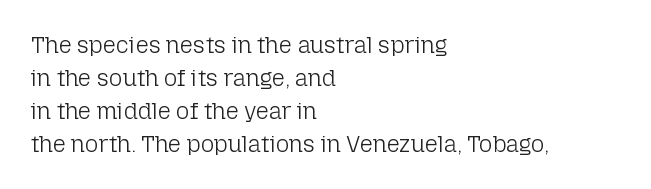
{"italic": "no", "bold": "no", "underline": "no", "align": "left", "line_spacing": "normal", "line_spacing_ratio": 1.43, "letter_spacing": "normal", "letter_spacing_em": 0.0, "glyph_px": 23}
